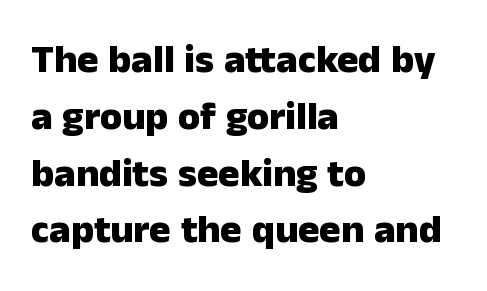
Every stem runs plumb, perpendicular to the baseline. Is this a fixed-width face? No — the glyphs have proportional, varying widths. Short note: letters normally spaced. The face used here has the dense, thick strokes of a bold. Vertical spacing — default. The text was rendered using a sans face with plain stroke endings.
